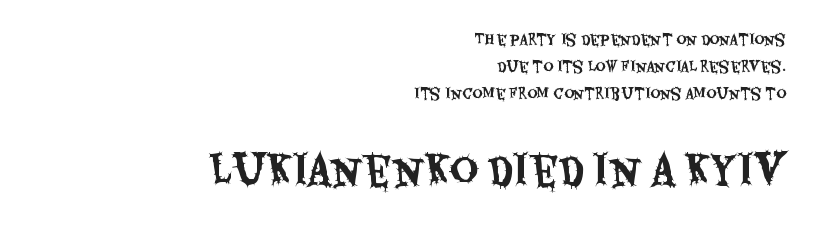
The image shows 40 px condensed sans-serif type, upright; set right-aligned, loose line spacing (1.93x), normal letter spacing, not underlined; the second (bottom) block is 2.86x larger; medium stroke contrast and a large x-height.
